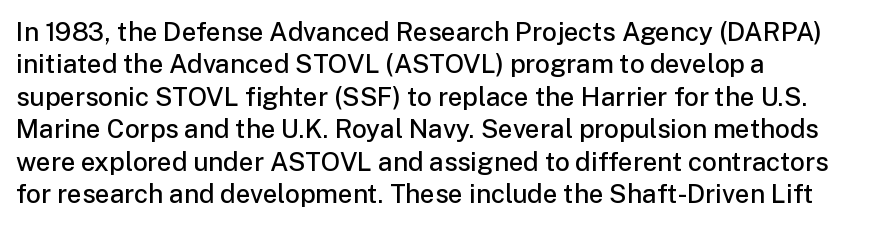
The image shows 26 px text type, upright; set left-aligned, normal line spacing (1.25x), normal letter spacing, not underlined.
